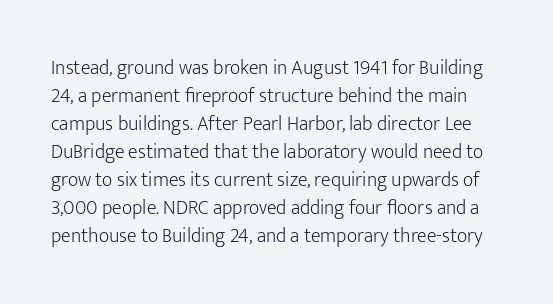
Q: Is the text bold? A: No.
Q: Is the text italic (slanted)? A: No, it is upright.
Q: Is the text underlined? A: No.
Q: Is the spacing between letters normal or unusually wide? A: Normal.
Q: Is the spacing between lines tight, normal or loose? A: Normal.
